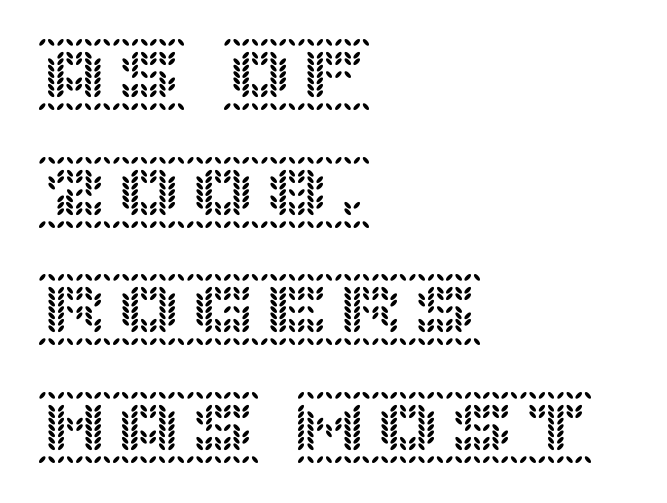
{"italic": "no", "width": "normal", "x_height": "large", "underline": "no", "align": "left", "line_spacing": "normal", "line_spacing_ratio": 1.59, "letter_spacing": "normal", "letter_spacing_em": 0.0, "glyph_px": 74}
